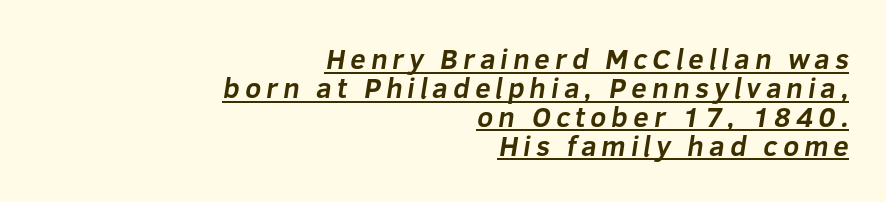
{"serif": "no", "bold": "yes", "weight": "bold", "width": "normal", "stroke_contrast": "low", "x_height": "medium", "monospaced": "no", "underline": "yes", "align": "right", "line_spacing": "tight", "line_spacing_ratio": 1.03, "glyph_px": 28}
